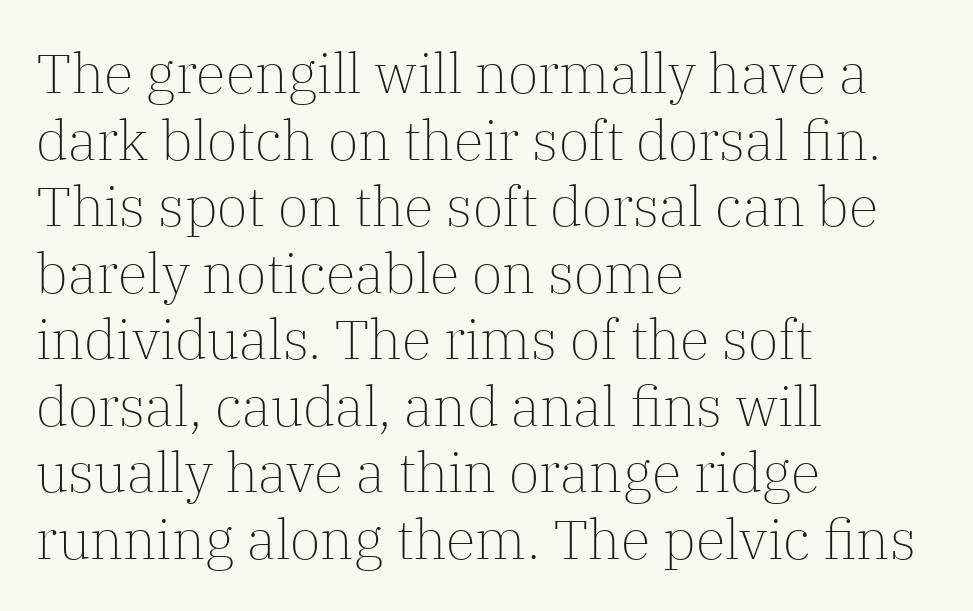
The tracking reads as untouched default to a designer's eye. Glance below the letters and you will spot only blank space. When letters stand straight like this, we call the style roman or upright. Is this a fixed-width face? No — the glyphs have proportional, varying widths. The weight tops out at a normal text grade. This rendering uses left alignment, leaving the right contour irregular.
